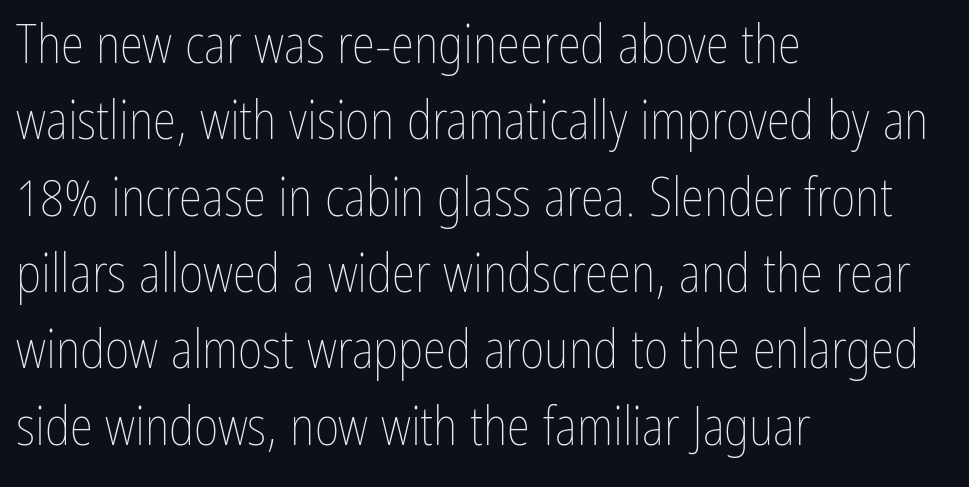
Evenly set lines give the paragraph a standard silhouette. Left-aligned paragraph, ragged on the right. A clean baseline with only descenders dipping below it. The passage shown is typed in a proportional face where columns would drift. What stands out about the letter spacing? Nothing — it is the standard amount.
